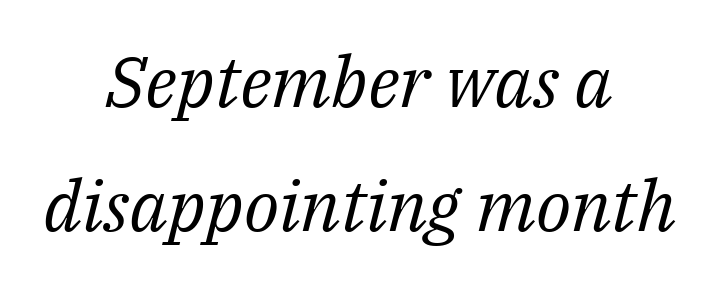
{"serif": "yes", "italic": "yes", "lean": "right", "slant_degrees": 14, "bold": "no", "weight": "regular", "width": "normal", "stroke_contrast": "medium", "x_height": "medium", "monospaced": "no", "underline": "no", "align": "center", "line_spacing_ratio": 1.74, "letter_spacing": "normal", "letter_spacing_em": 0.0, "glyph_px": 71}
